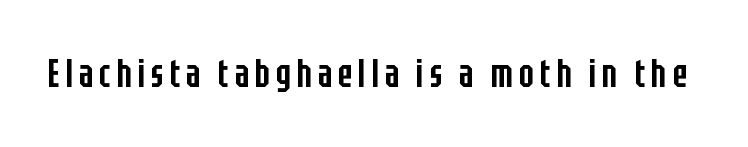
The image shows 39 px semibold, condensed sans-serif type, upright; set not underlined; low stroke contrast and a large x-height.
